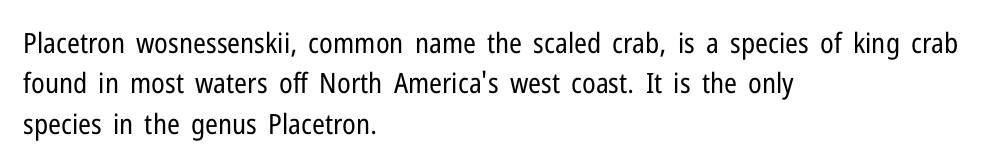
Q: Is the text bold? A: No.
Q: Is the text italic (slanted)? A: No, it is upright.
Q: Is the typeface a serif or a sans-serif typeface? A: Sans-serif.
Q: Is the text underlined? A: No.
Q: How is the paragraph aligned? A: Left-aligned.
Q: Is the spacing between letters normal or unusually wide? A: Normal.
Q: Is the spacing between lines tight, normal or loose? A: Normal.
Q: Width (condensed, normal, or wide)? A: Condensed.
Q: Stroke contrast? A: Low.
Q: x-height? A: Medium.
Q: Monospaced? A: No.
